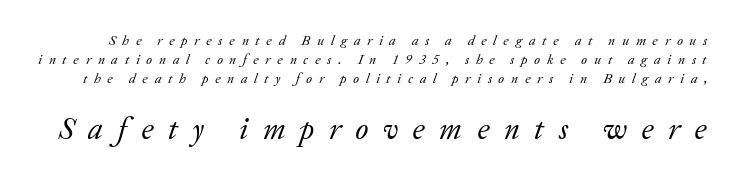
A typesetter would label this face a serif. Caption: expanded tracking, letters set apart. The typeface has the unassuming heft of standard copy or less. The designer left line spacing at the default. Underline: absent.
